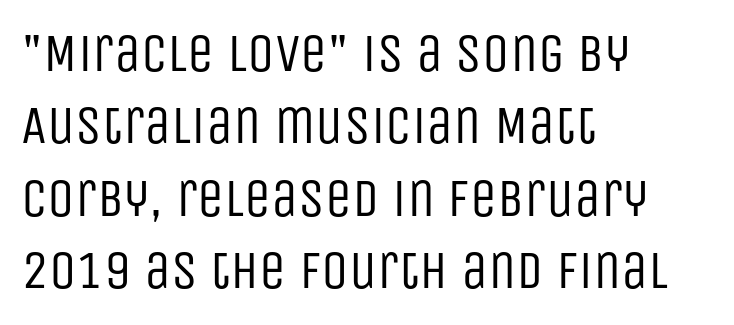
Successive baselines arrive at the customary interval. Note: no serifs on the glyphs. Weight: regular or lighter. These lines keep a tight, regular rhythm from letter to letter.
